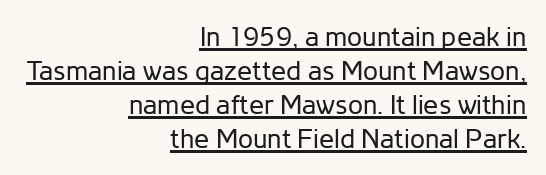
This rendering leaves character spacing at its baseline value. The rendering uses a moderate line-height, typical for paragraphs. Line endings align vertically; line beginnings do not. Beneath each row of characters lies a ruled line. Does the lettering tilt? It doesn't — this is upright. Is this a heavy cut? Hardly; it is regular or lighter.
